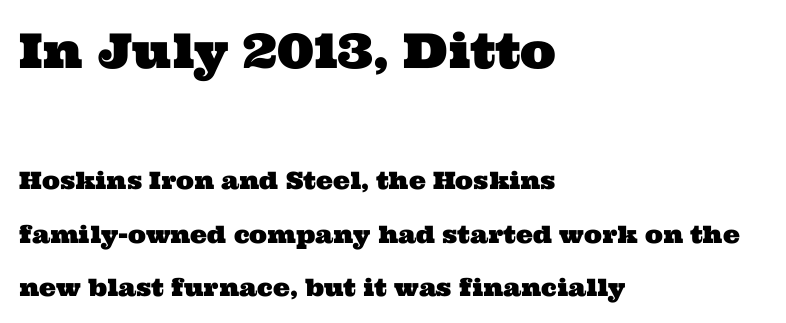
Tracking value appears to be zero — textbook default spacing. Compared with a centered layout, this one pins lines to the left instead. Quick note: underline off. The more generous point size was reserved for the upper chunk. This sample has the flowing, uneven cadence of proportional lettering. The block of text is sparse from top to bottom, with ample space between rows.
